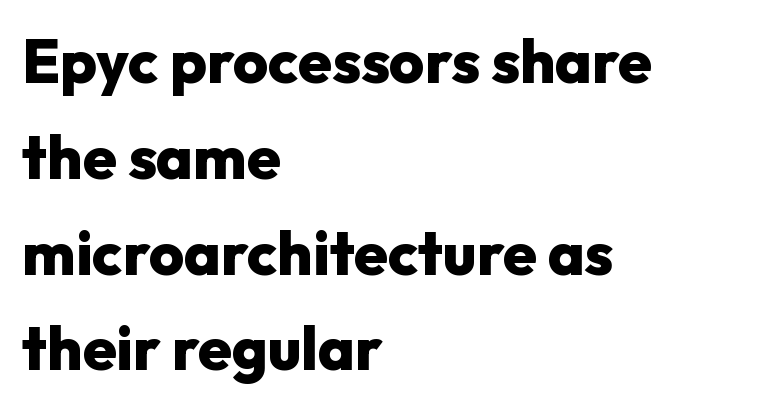
Does the copy run flush right? No — it runs flush left. Any mark beneath the type? The region is blank. Honestly, the row spacing looks completely unremarkable. Heavy, bold letterforms. To sum up the face: it is a sans, with no serifs.
